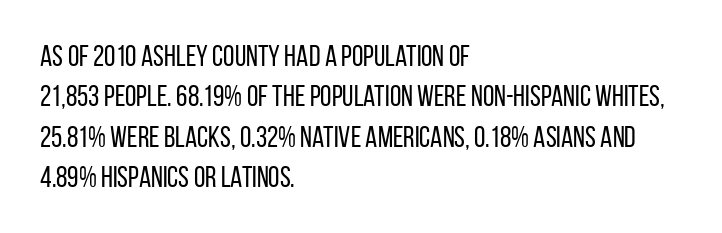
The image shows 29 px regular-weight, condensed sans-serif type, upright; set left-aligned, normal line spacing (1.39x), normal letter spacing, not underlined; low stroke contrast and a large x-height.
